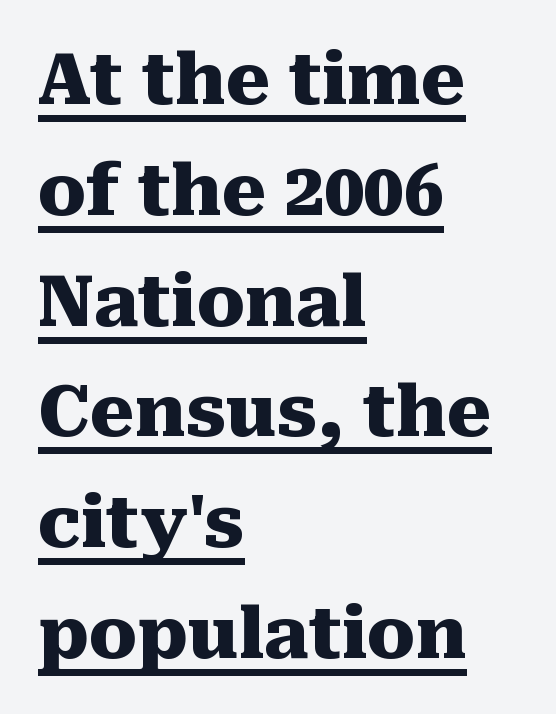
{"serif": "yes", "italic": "no", "bold": "yes", "weight": "heavy", "width": "normal", "stroke_contrast": "medium", "x_height": "medium", "monospaced": "no", "underline": "yes", "align": "left", "line_spacing": "normal", "line_spacing_ratio": 1.56, "letter_spacing": "normal", "letter_spacing_em": 0.0, "glyph_px": 71}
